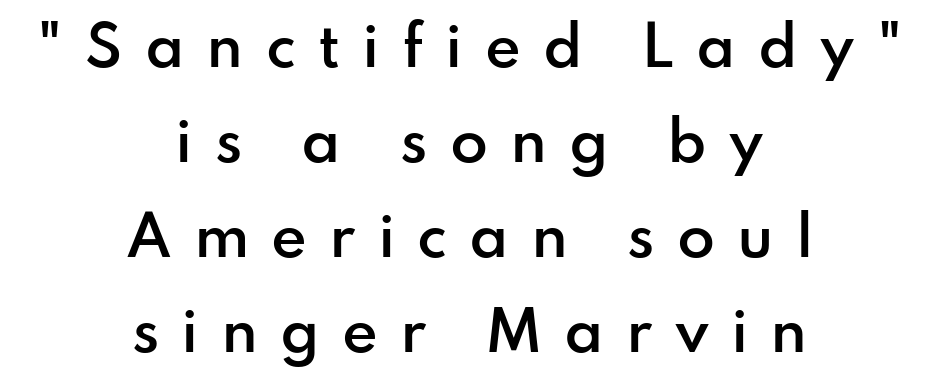
Weight check: semibold — heavier than regular, not quite bold. The glyphs in this specimen are sans serif. Where is the straight margin? There isn't one; the lines are centered. Every stem runs plumb, perpendicular to the baseline.
